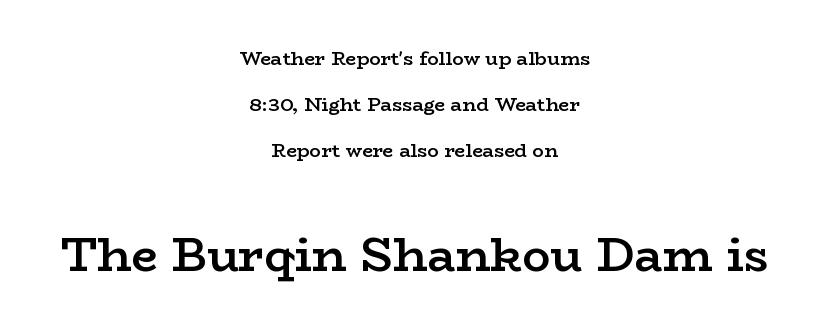
The image shows 47 px semibold, wide serif type, upright; set centered, loose line spacing (2.41x), normal letter spacing, not underlined; the second (bottom) block is 2.47x larger; low stroke contrast and a medium x-height.
